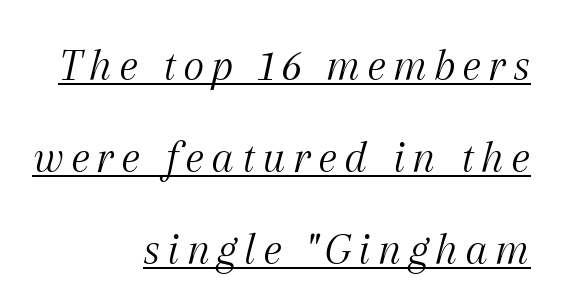
The image shows 46 px light serif type, italic (leaning right); set right-aligned, loose line spacing (2.0x), underlined; medium stroke contrast and a medium x-height.
